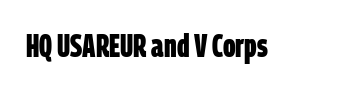
Q: Is the text bold? A: Yes.
Q: Is the typeface a serif or a sans-serif typeface? A: Sans-serif.
Q: Is the text underlined? A: No.
Q: Is the spacing between letters normal or unusually wide? A: Normal.
Q: Width (condensed, normal, or wide)? A: Condensed.
Q: Stroke contrast? A: Low.
Q: x-height? A: Large.
Q: Monospaced? A: No.
